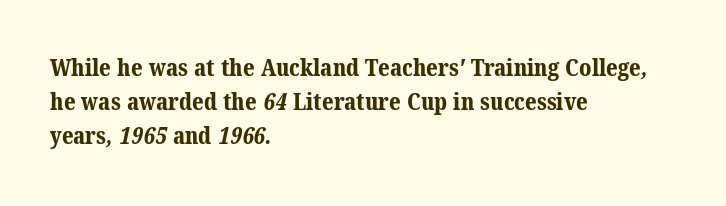
{"bold": "yes", "underline": "no", "align": "left", "line_spacing": "normal", "line_spacing_ratio": 1.41, "letter_spacing": "normal", "letter_spacing_em": 0.0, "glyph_px": 24}
